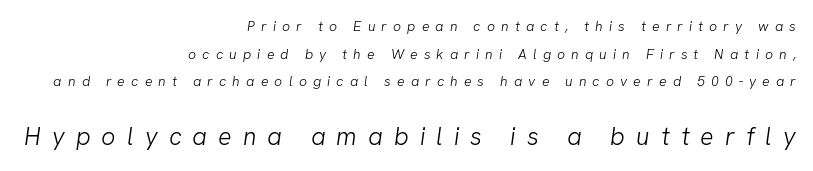
Reading down the block, your eye finds every line finishing at a fixed right position. Inter-character spacing is expanded well beyond the font's built-in metrics. Descender tails drop into unmarked territory. This is not heavy type; no bold has been used.
